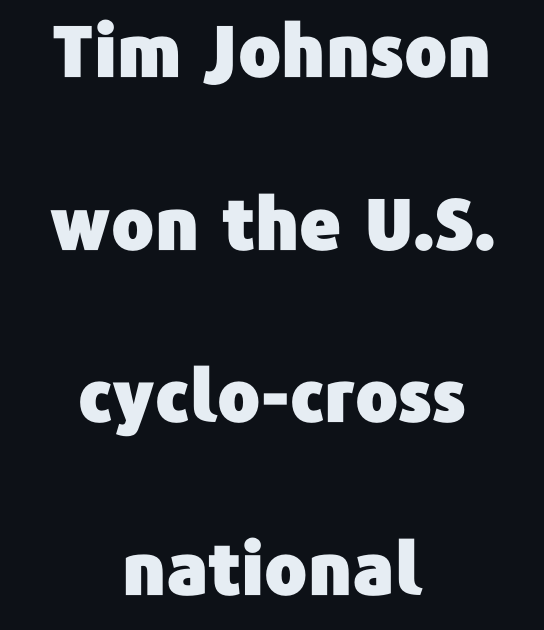
Q: Is the text italic (slanted)? A: No, it is upright.
Q: Is the typeface a serif or a sans-serif typeface? A: Sans-serif.
Q: Is the text underlined? A: No.
Q: How is the paragraph aligned? A: Centered.
Q: Is the spacing between letters normal or unusually wide? A: Normal.
Q: Is the spacing between lines tight, normal or loose? A: Loose.
Q: Width (condensed, normal, or wide)? A: Normal.
Q: Stroke contrast? A: Low.
Q: x-height? A: Medium.
Q: Monospaced? A: No.
